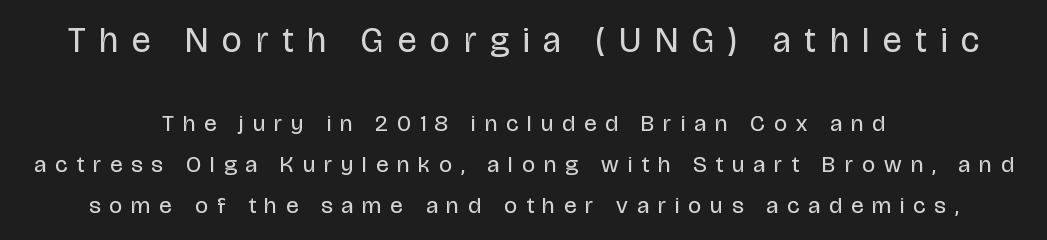
The image shows 35 px regular-weight, condensed sans-serif type, upright; set centered, line spacing 1.78x, unusually wide letter spacing (+0.4 em), not underlined; the first (top) block is 1.52x larger; low stroke contrast and a large x-height.
